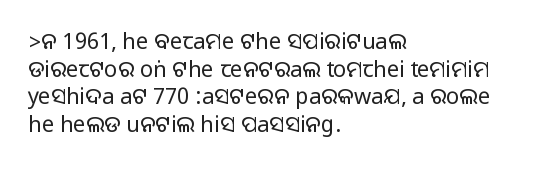
{"italic": "no", "underline": "no", "align": "left", "line_spacing": "normal", "line_spacing_ratio": 1.26, "letter_spacing": "normal", "letter_spacing_em": 0.0, "glyph_px": 22}
